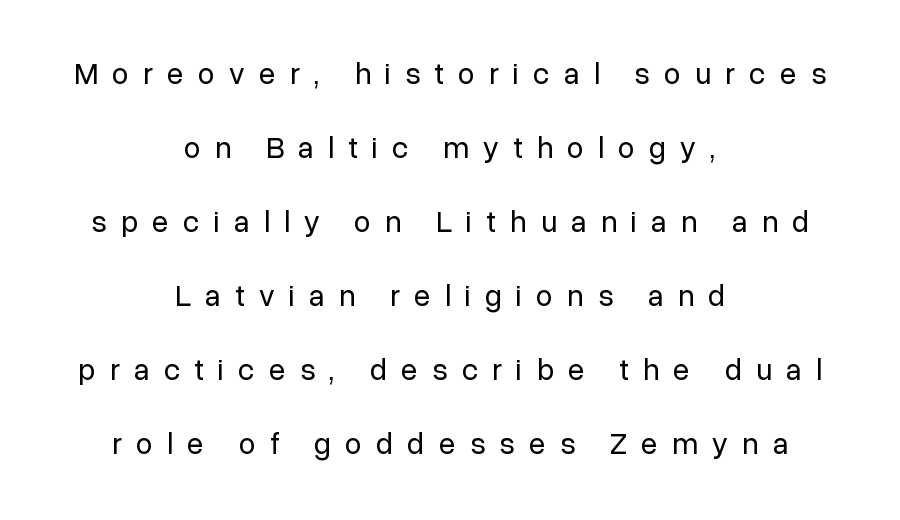
No italicization has been applied; the sample stays upright. One glance says open: line gaps are wider than usual. Counters stay open thanks to moderate or lighter strokes. Spacing verdict: proportional, widths tailored to each character. The string is rendered with underlining switched off.
